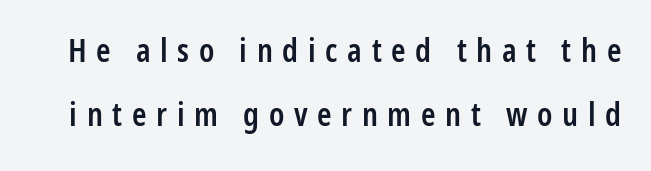
The image shows 33 px semibold, condensed sans-serif type, upright; set loose line spacing (1.95x), unusually wide letter spacing (+0.29 em), not underlined; low stroke contrast and a medium x-height.
